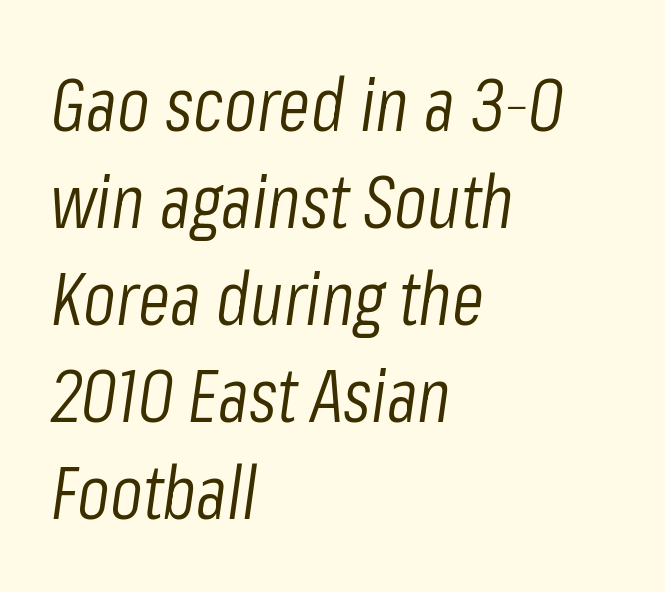
The image shows 74 px light, condensed type, italic (leaning right); set left-aligned, normal line spacing (1.31x), normal letter spacing, not underlined; low stroke contrast and a medium x-height.
